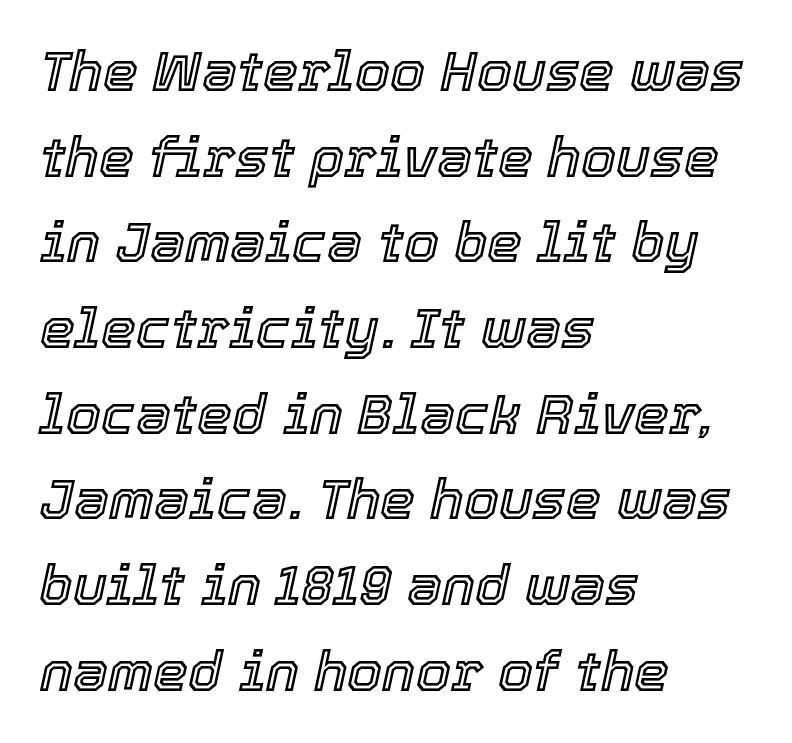
The image shows 56 px text type, italic (leaning right); set left-aligned, normal line spacing (1.53x), normal letter spacing, not underlined; a medium x-height.
